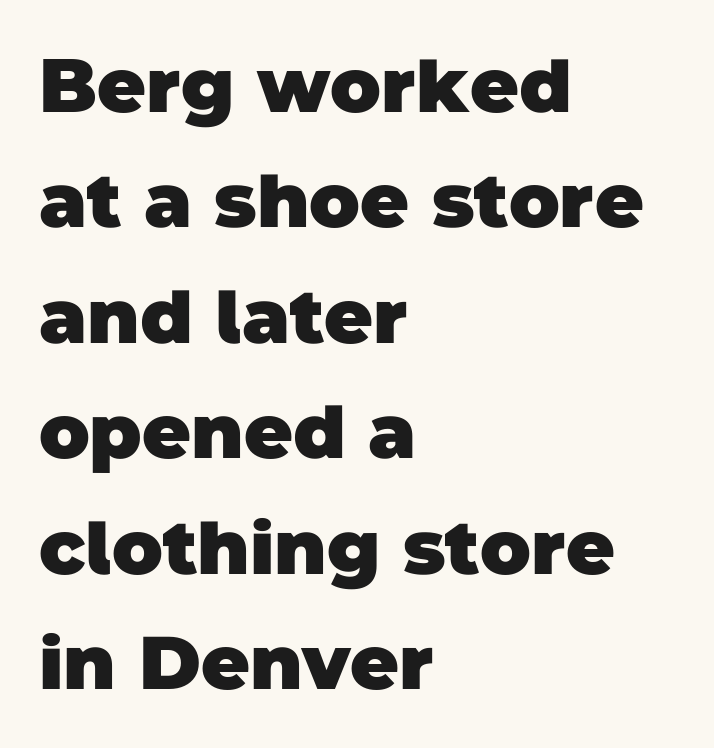
The image shows 75 px heavy sans-serif type; set left-aligned, normal line spacing (1.54x), normal letter spacing, not underlined; low stroke contrast and a large x-height.
